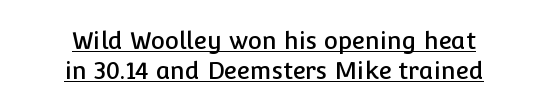
Characters follow at the spacing the type designer built in. Unlike italic type, these characters show no tilt at all. The leading is moderate, giving the passage an even texture. The paragraph has two soft edges and a firm central axis. The rendering uses the underline text-decoration.
